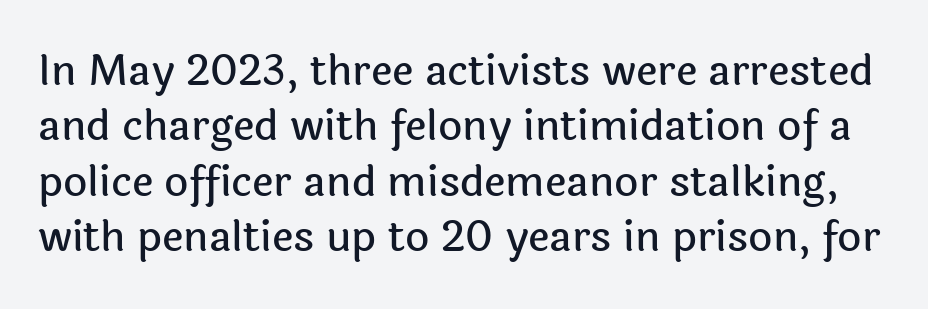
Each new line begins a customary step beneath the previous one. Is this a sans? Yes — the strokes have no serifs. The passage shown is typed in a proportional face where columns would drift. There is no visible air inserted between adjacent glyphs.
